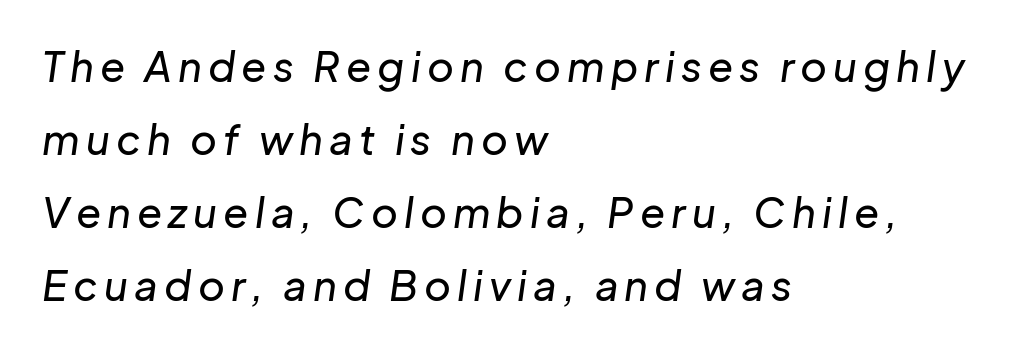
Think of a printed novel: that variable character pitch is what you see here. Horizontal alignment here is leftward, the default for most running prose. An italicized treatment has been applied to the whole sample. Each row of text sits above clean, open space.
